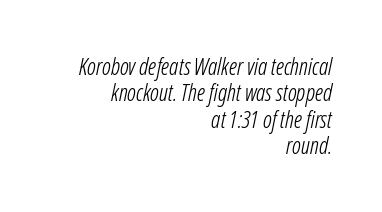
Q: Is the text bold? A: No.
Q: Is the text italic (slanted)? A: Yes, it leans right by about 12 degrees.
Q: Is the text underlined? A: No.
Q: How is the paragraph aligned? A: Right-aligned.
Q: Is the spacing between letters normal or unusually wide? A: Normal.
Q: Is the spacing between lines tight, normal or loose? A: Tight.
